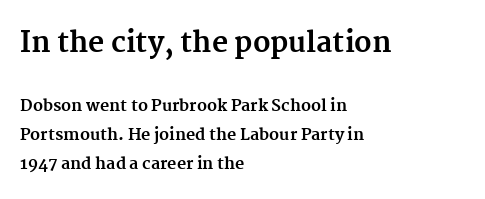
{"serif": "yes", "italic": "no", "bold": "yes", "weight": "bold", "width": "normal", "stroke_contrast": "medium", "x_height": "medium", "monospaced": "no", "underline": "no", "align": "left", "line_spacing_ratio": 1.81, "letter_spacing": "normal", "letter_spacing_em": 0.0, "larger_block": "first", "size_ratio": 1.75, "glyph_px": 28}
